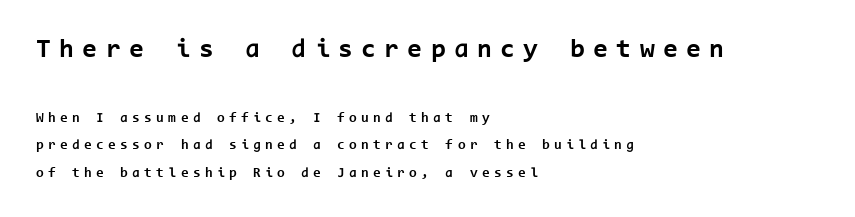
The image shows 27 px bold type, upright; set left-aligned, loose line spacing (1.97x), unusually wide letter spacing (+0.31 em), not underlined; the first (top) block is 1.93x larger.
